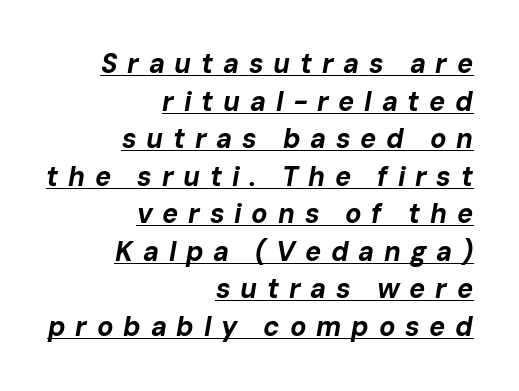
The image shows 27 px bold type, italic (leaning right); set right-aligned, normal line spacing (1.39x), unusually wide letter spacing (+0.36 em), underlined.
